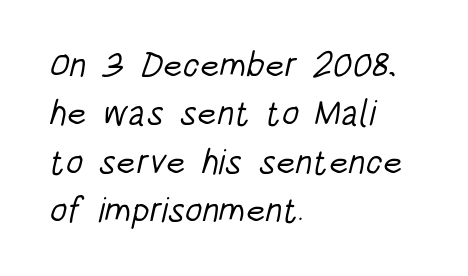
Q: Is the text bold? A: No.
Q: Is the typeface a serif or a sans-serif typeface? A: Sans-serif.
Q: Is the text underlined? A: No.
Q: How is the paragraph aligned? A: Left-aligned.
Q: Is the spacing between letters normal or unusually wide? A: Normal.
Q: Is the spacing between lines tight, normal or loose? A: Normal.
Q: Width (condensed, normal, or wide)? A: Condensed.
Q: Stroke contrast? A: Low.
Q: x-height? A: Large.
Q: Monospaced? A: No.
